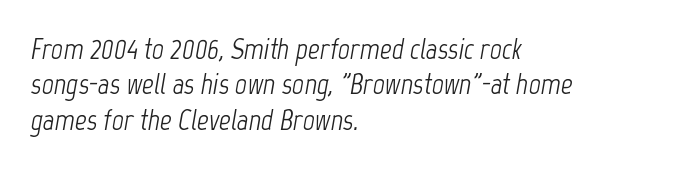
The image shows 29 px light, condensed type, italic (leaning right); set left-aligned, line spacing 1.22x, normal letter spacing, not underlined; low stroke contrast and a medium x-height.
